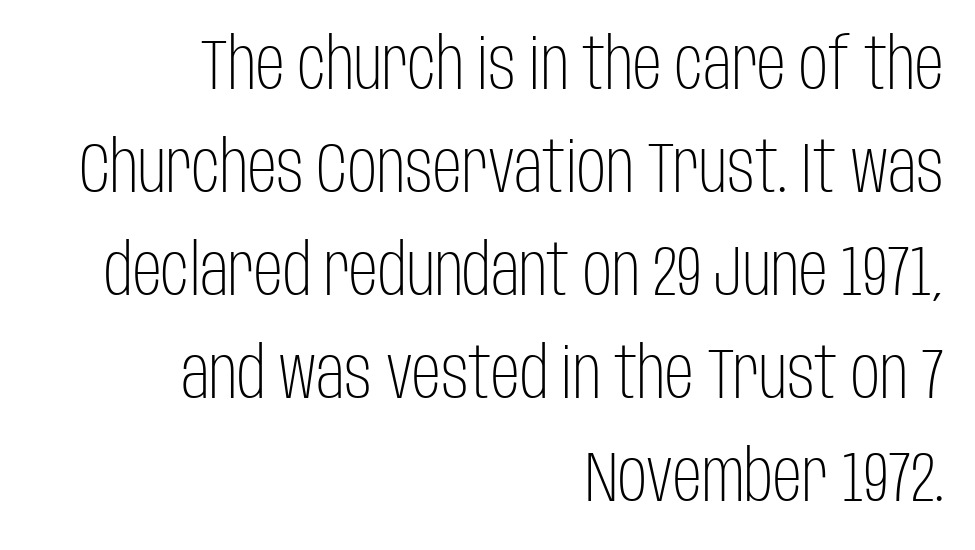
Q: Is the text bold? A: No.
Q: Is the text italic (slanted)? A: No, it is upright.
Q: Is the typeface a serif or a sans-serif typeface? A: Sans-serif.
Q: Is the text underlined? A: No.
Q: How is the paragraph aligned? A: Right-aligned.
Q: Is the spacing between letters normal or unusually wide? A: Normal.
Q: Is the spacing between lines tight, normal or loose? A: Normal.
Q: Width (condensed, normal, or wide)? A: Condensed.
Q: Stroke contrast? A: Low.
Q: x-height? A: Large.
Q: Monospaced? A: No.
